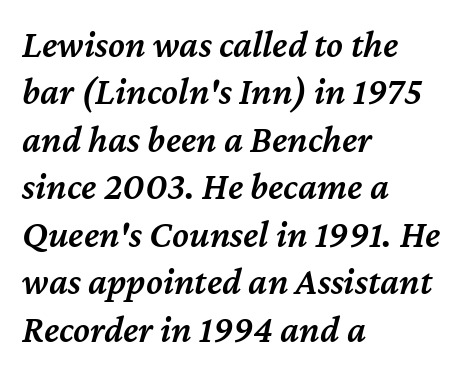
{"italic": "yes", "lean": "right", "slant_degrees": 12, "bold": "semi", "weight": "semibold", "width": "normal", "stroke_contrast": "medium", "x_height": "medium", "monospaced": "no", "underline": "no", "align": "left", "line_spacing": "normal", "line_spacing_ratio": 1.25, "letter_spacing": "normal", "letter_spacing_em": 0.0, "glyph_px": 38}
